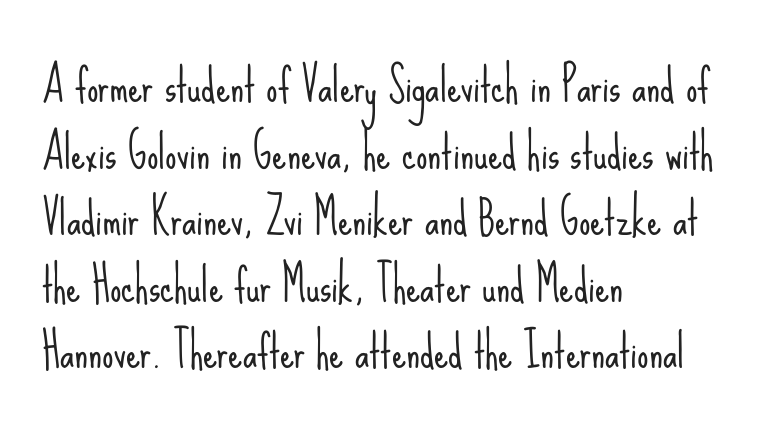
The image shows 45 px light, condensed sans-serif type, upright; set left-aligned, normal line spacing (1.48x), normal letter spacing, not underlined; low stroke contrast and a small x-height.
